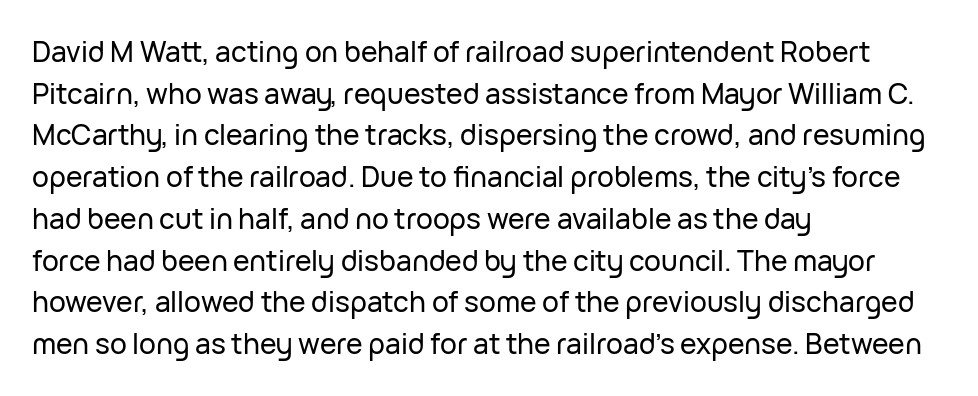
The image shows 28 px sans-serif type, upright; set left-aligned, normal line spacing (1.49x), normal letter spacing, not underlined; low stroke contrast and a medium x-height.
